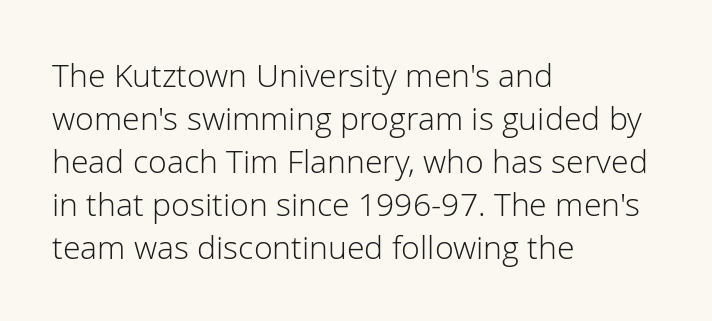
Q: Is the text bold? A: No.
Q: Is the text italic (slanted)? A: No, it is upright.
Q: Is the typeface a serif or a sans-serif typeface? A: Sans-serif.
Q: Is the text underlined? A: No.
Q: How is the paragraph aligned? A: Left-aligned.
Q: Is the spacing between letters normal or unusually wide? A: Normal.
Q: Is the spacing between lines tight, normal or loose? A: Normal.
Q: Width (condensed, normal, or wide)? A: Normal.
Q: Stroke contrast? A: Low.
Q: x-height? A: Medium.
Q: Monospaced? A: No.
